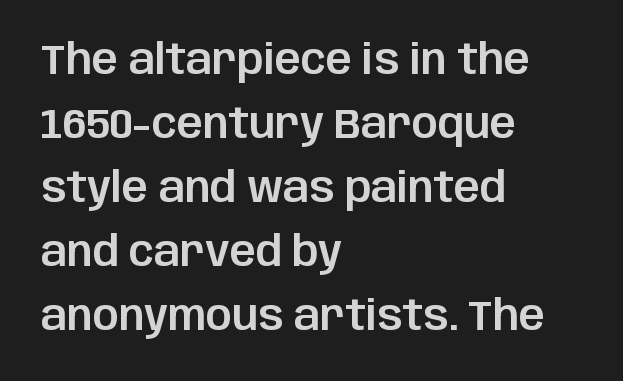
{"serif": "no", "italic": "no", "width": "normal", "stroke_contrast": "low", "x_height": "large", "monospaced": "no", "underline": "no", "align": "left", "line_spacing": "normal", "line_spacing_ratio": 1.56, "letter_spacing": "normal", "letter_spacing_em": 0.0, "glyph_px": 41}
